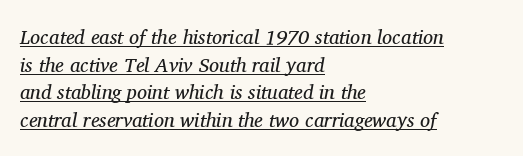
Q: Is the text bold? A: No.
Q: Is the text italic (slanted)? A: Yes, it leans right by about 11 degrees.
Q: Is the text underlined? A: Yes.
Q: How is the paragraph aligned? A: Left-aligned.
Q: Is the spacing between letters normal or unusually wide? A: Normal.
Q: Is the spacing between lines tight, normal or loose? A: Normal.
